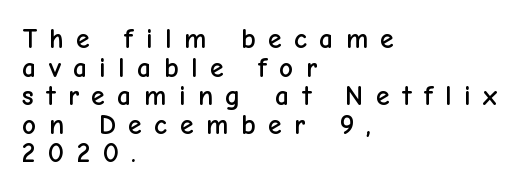
{"serif": "no", "italic": "no", "width": "normal", "stroke_contrast": "low", "x_height": "medium", "monospaced": "no", "underline": "no", "align": "left", "line_spacing": "tight", "line_spacing_ratio": 1.02, "letter_spacing": "wide", "letter_spacing_em": 0.44, "glyph_px": 28}
